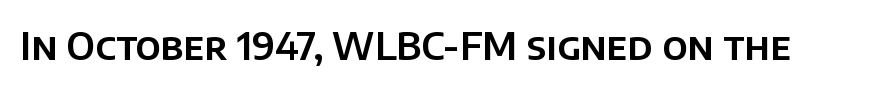
Beneath every word, the page is bare. Varying glyph widths throughout — classic text-font behaviour. Are there feet on the stems? There aren't — it's a sans. Every stem runs plumb, perpendicular to the baseline. The rendering keeps characters at their native spacing.
